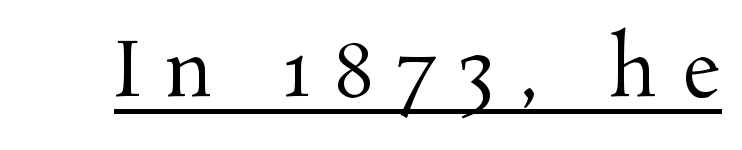
The image shows 76 px regular-weight serif type, upright; set unusually wide letter spacing (+0.32 em), underlined; medium stroke contrast and a medium x-height.
